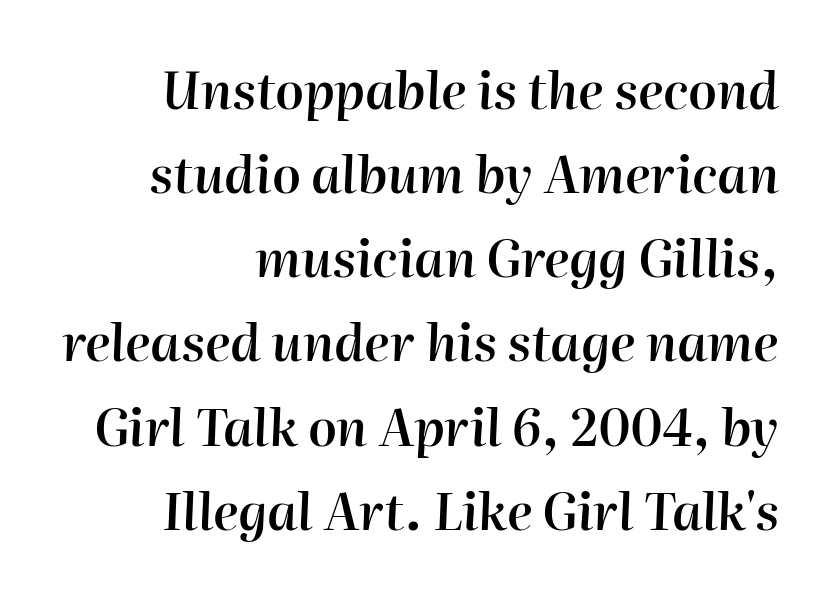
The image shows 51 px semibold type, italic (leaning right); set right-aligned, normal line spacing (1.65x), normal letter spacing, not underlined; high stroke contrast and a medium x-height.
